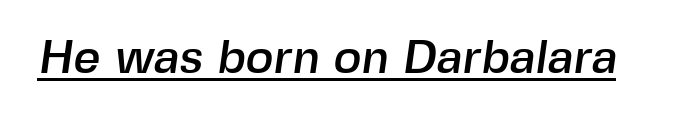
The image shows 47 px sans-serif type; set normal letter spacing, underlined; a medium x-height.
